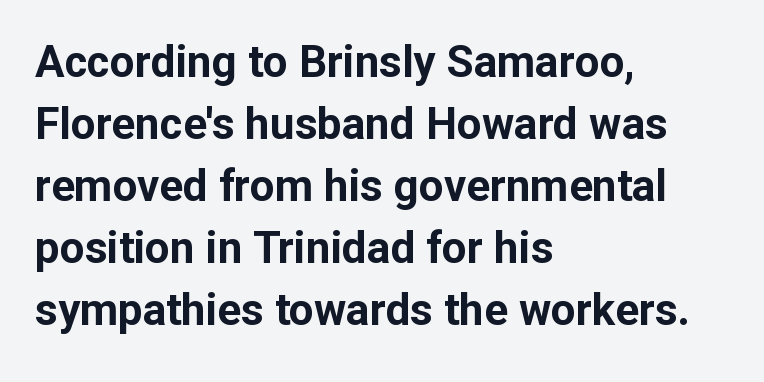
Q: Is the text bold? A: Yes.
Q: Is the text italic (slanted)? A: No, it is upright.
Q: Is the typeface a serif or a sans-serif typeface? A: Sans-serif.
Q: Is the text underlined? A: No.
Q: How is the paragraph aligned? A: Left-aligned.
Q: Is the spacing between letters normal or unusually wide? A: Normal.
Q: Is the spacing between lines tight, normal or loose? A: Normal.
Q: Width (condensed, normal, or wide)? A: Normal.
Q: Stroke contrast? A: Low.
Q: x-height? A: Medium.
Q: Monospaced? A: No.
